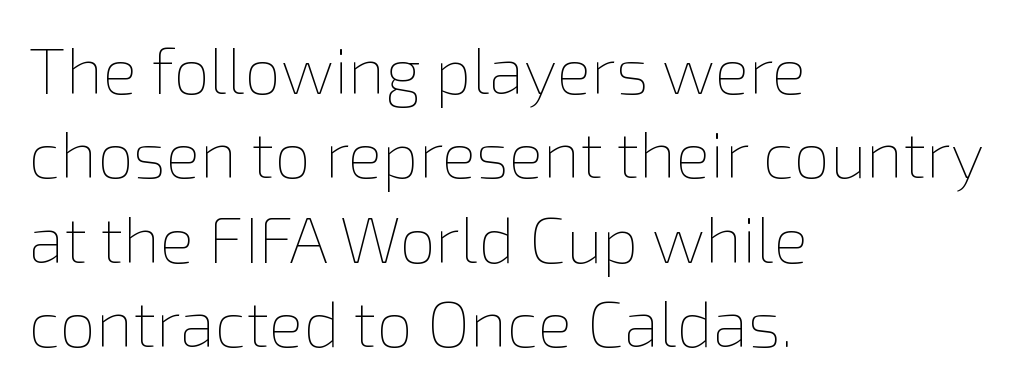
{"italic": "no", "bold": "no", "weight": "thin", "width": "normal", "x_height": "medium", "monospaced": "no", "underline": "no", "align": "left", "line_spacing": "normal", "line_spacing_ratio": 1.3, "letter_spacing": "normal", "letter_spacing_em": 0.0, "glyph_px": 65}
